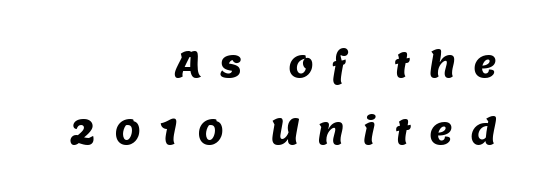
The image shows 36 px sans-serif type; set right-aligned, line spacing 1.85x, unusually wide letter spacing (+0.49 em), not underlined; medium stroke contrast and a large x-height.
